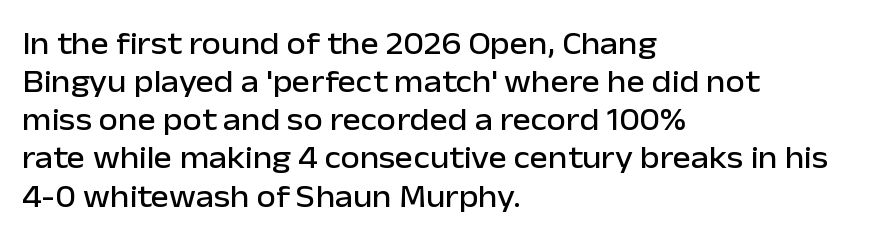
Typographically, this falls in the sans-serif category. Descenders are the only things crossing below the line. No extra tracking has been applied to these lines. These lines are rendered in a variable-pitch font.
